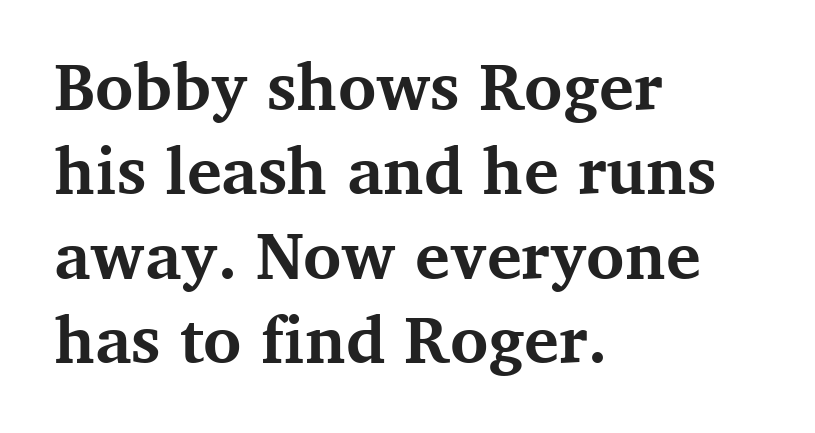
The image shows 65 px bold serif type, upright; set left-aligned, normal line spacing (1.3x), normal letter spacing, not underlined; medium stroke contrast and a medium x-height.
